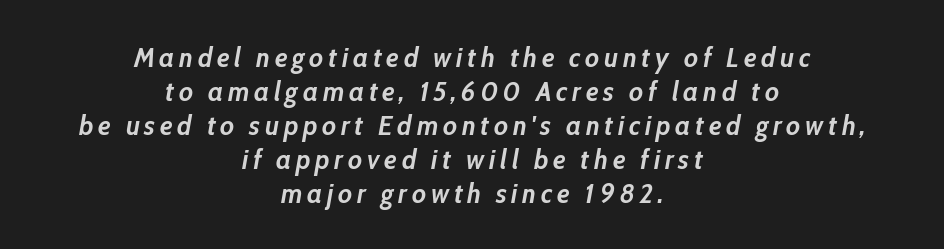
The image shows 28 px semibold, condensed type, italic (leaning right); set centered, line spacing 1.21x, not underlined; low stroke contrast and a medium x-height.
